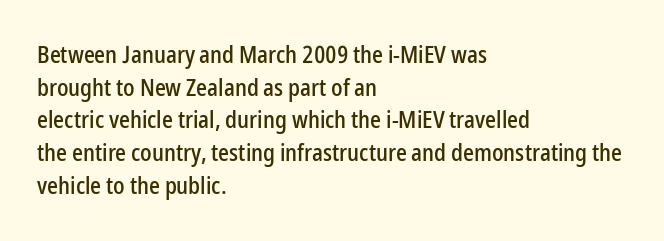
{"italic": "no", "underline": "no", "align": "left", "line_spacing": "normal", "line_spacing_ratio": 1.36, "letter_spacing": "normal", "letter_spacing_em": 0.0, "glyph_px": 24}
